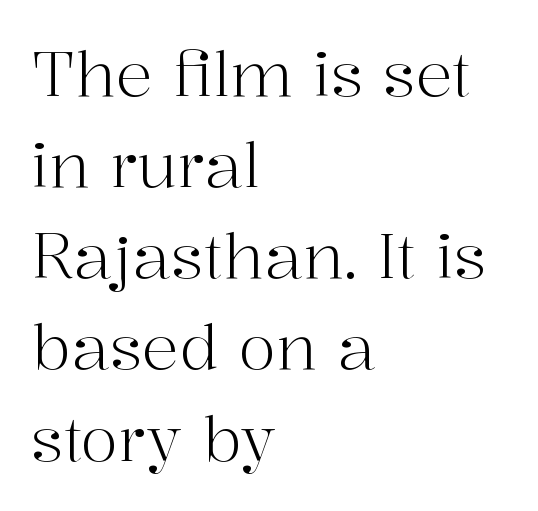
{"serif": "yes", "italic": "no", "bold": "no", "weight": "light", "width": "normal", "stroke_contrast": "high", "x_height": "medium", "monospaced": "no", "underline": "no", "align": "left", "line_spacing": "normal", "line_spacing_ratio": 1.47, "letter_spacing": "normal", "letter_spacing_em": 0.0, "glyph_px": 62}
